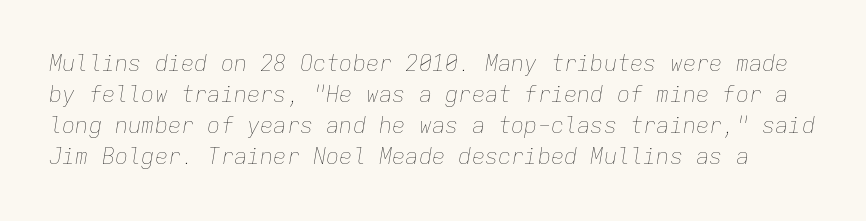
{"italic": "yes", "lean": "right", "slant_degrees": 9, "bold": "no", "underline": "no", "line_spacing": "normal", "line_spacing_ratio": 1.41, "letter_spacing": "normal", "letter_spacing_em": 0.0, "glyph_px": 22}
